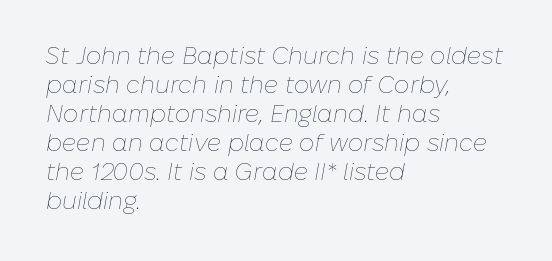
{"italic": "yes", "lean": "right", "slant_degrees": 10, "bold": "no", "underline": "no", "align": "left", "line_spacing_ratio": 1.21, "letter_spacing": "normal", "letter_spacing_em": 0.0, "glyph_px": 24}
